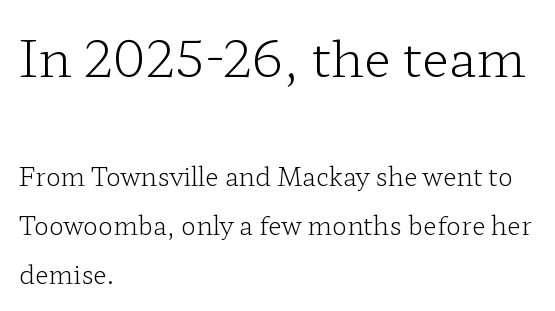
The image shows 50 px light, wide serif type, upright; set left-aligned, loose line spacing (1.96x), normal letter spacing, not underlined; the first (top) block is 2.0x larger; low stroke contrast and a medium x-height.
